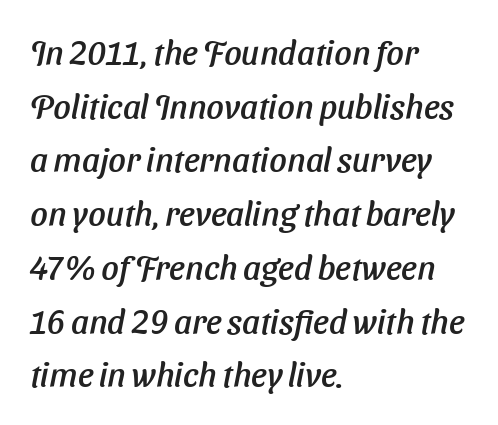
The image shows 34 px text type, italic (leaning right); set left-aligned, normal line spacing (1.58x), normal letter spacing, not underlined; low stroke contrast and a medium x-height.
